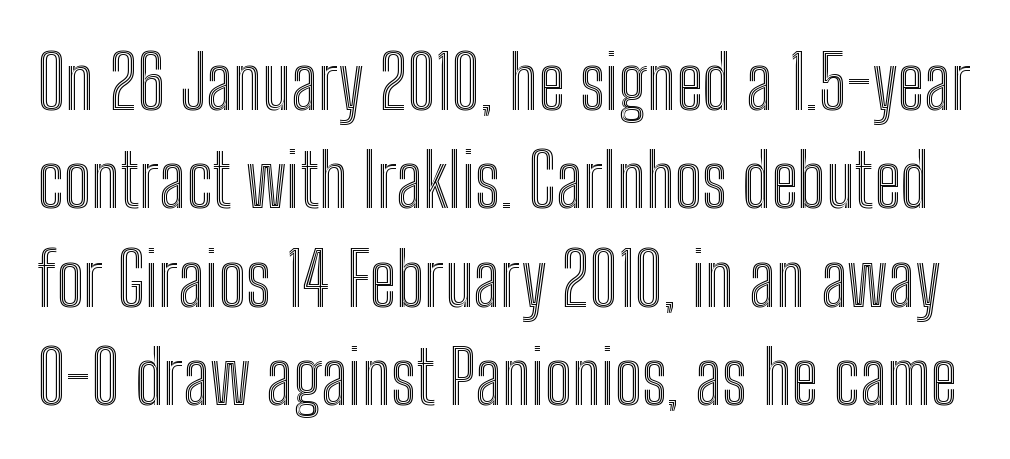
{"italic": "no", "width": "condensed", "x_height": "medium", "monospaced": "no", "underline": "no", "line_spacing": "normal", "line_spacing_ratio": 1.33, "letter_spacing": "normal", "letter_spacing_em": 0.0, "glyph_px": 74}
